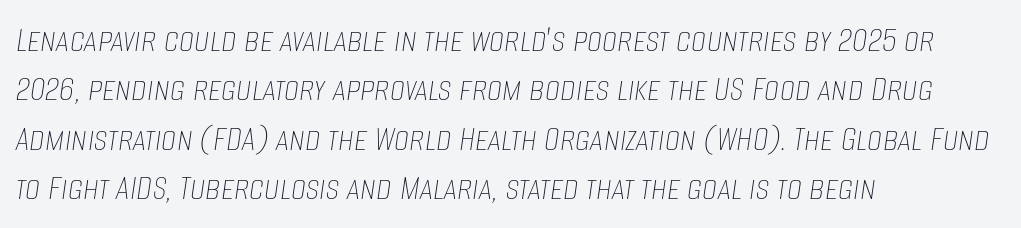
The image shows 38 px thin, condensed type, italic (leaning right); set left-aligned, normal line spacing (1.3x), normal letter spacing, not underlined; low stroke contrast and a large x-height.
